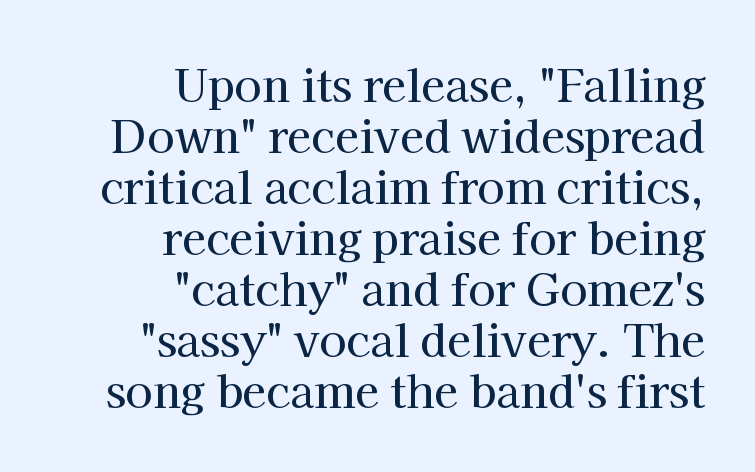
Underlining? Definitely not there. The letters stand straight up with perfectly vertical stems. Examine the stroke ends and you'll spot serifs. Note the varied advance widths — an 'i' is clearly narrower than an 'm'. Observe the ordinary spacing: letters are neighbours, not strangers.
